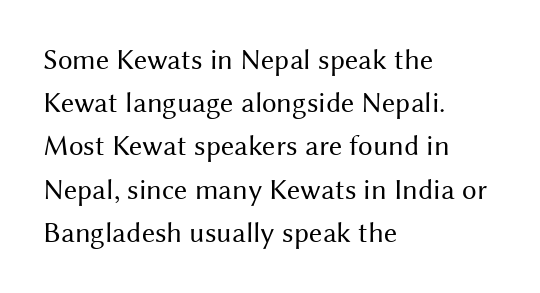
Inter-character spacing is left at the font's built-in metrics. Ascenders rise straight up at ninety degrees. Classification — sans serif. The ragged edge is on the right, which tells us the setting is flush left.
